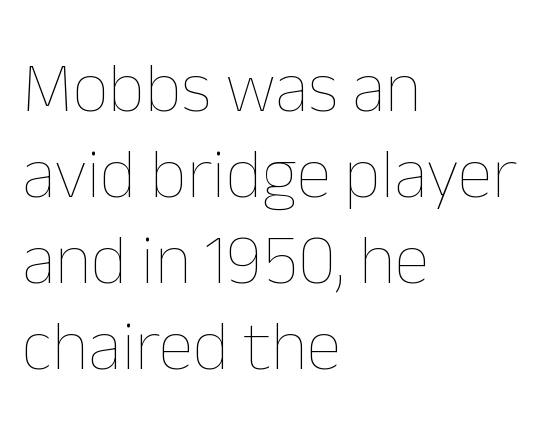
{"italic": "no", "bold": "no", "weight": "thin", "width": "normal", "stroke_contrast": "low", "x_height": "medium", "monospaced": "no", "underline": "no", "align": "left", "line_spacing_ratio": 1.21, "letter_spacing": "normal", "letter_spacing_em": 0.0, "glyph_px": 71}
